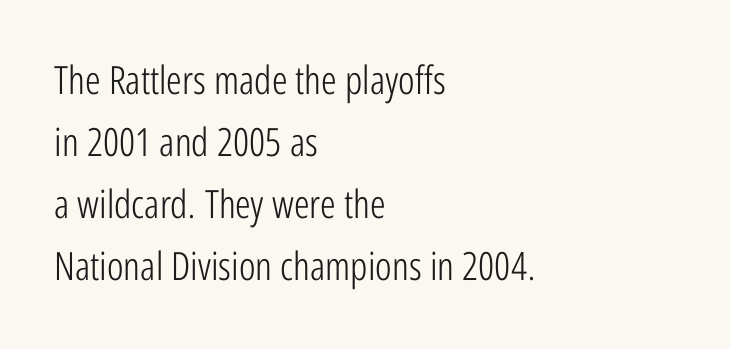
Does the copy run flush right? No — it runs flush left. Quick note: underline off. These lines keep a tight, regular rhythm from letter to letter. In terms of posture, this sample is upright. Serifs: no, the terminals of the letterforms are clean.
